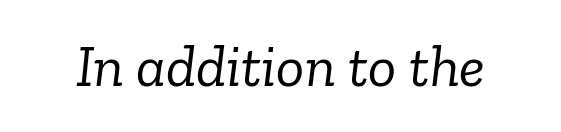
The gaps between neighbouring characters are ordinary and unremarkable. Is this a heavy cut? Hardly; it is regular or lighter. Glance below the letters and you will spot only blank space. The font's italic variant was chosen for this text.
